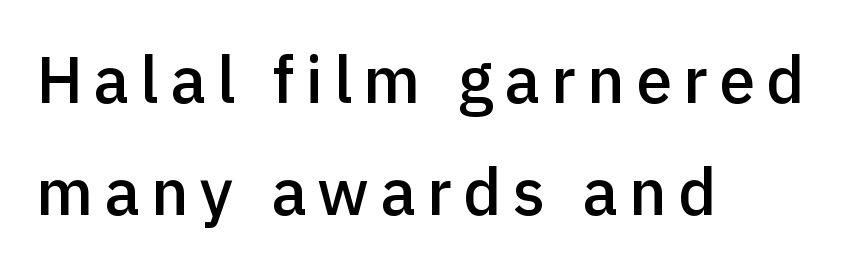
{"serif": "no", "italic": "no", "bold": "semi", "weight": "semibold", "width": "normal", "x_height": "medium", "monospaced": "no", "underline": "no", "align": "left", "line_spacing_ratio": 1.72, "glyph_px": 65}
